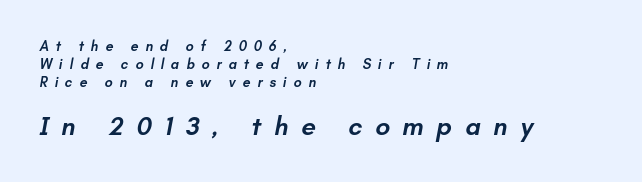
Is the letter spacing exaggerated? Yes — the characters are pushed far apart. Of the two passages, the one underneath uses the larger point size. Line spacing here is normal. Strokes here are thickened, but only to semibold level. These lines stack with their left ends in a neat column.
